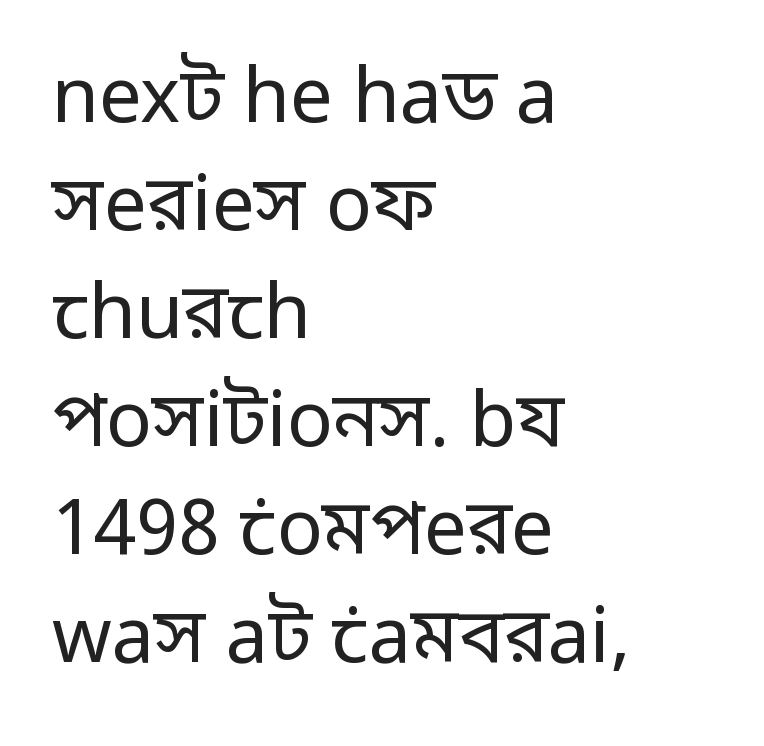
Q: Is the text bold? A: No.
Q: Is the text italic (slanted)? A: No, it is upright.
Q: Is the typeface a serif or a sans-serif typeface? A: Sans-serif.
Q: Is the text underlined? A: No.
Q: How is the paragraph aligned? A: Left-aligned.
Q: Is the spacing between letters normal or unusually wide? A: Normal.
Q: Is the spacing between lines tight, normal or loose? A: Normal.
Q: Width (condensed, normal, or wide)? A: Normal.
Q: Stroke contrast? A: Low.
Q: x-height? A: Medium.
Q: Monospaced? A: No.
